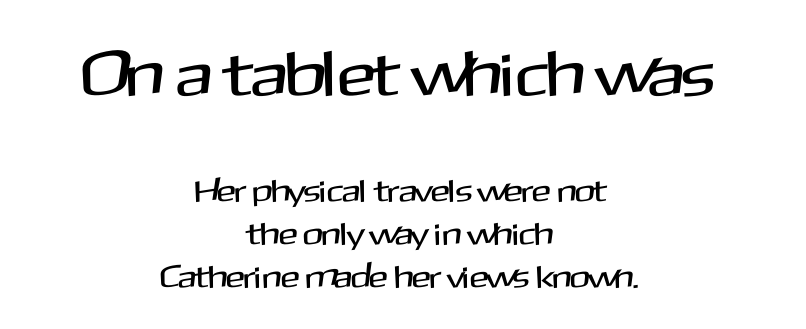
{"serif": "no", "italic": "no", "width": "normal", "stroke_contrast": "medium", "x_height": "medium", "monospaced": "no", "underline": "no", "align": "center", "line_spacing": "normal", "line_spacing_ratio": 1.34, "letter_spacing": "normal", "letter_spacing_em": 0.0, "larger_block": "first", "size_ratio": 2.0, "glyph_px": 64}
